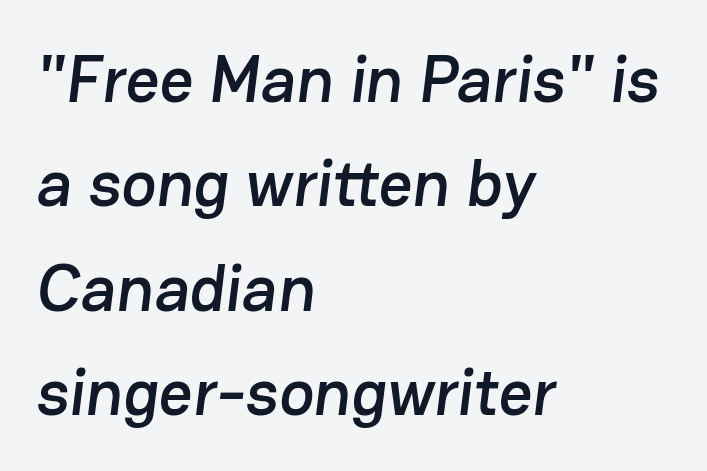
{"serif": "no", "width": "normal", "stroke_contrast": "low", "x_height": "medium", "monospaced": "no", "underline": "no", "align": "left", "line_spacing": "normal", "line_spacing_ratio": 1.58, "letter_spacing": "normal", "letter_spacing_em": 0.0, "glyph_px": 66}
